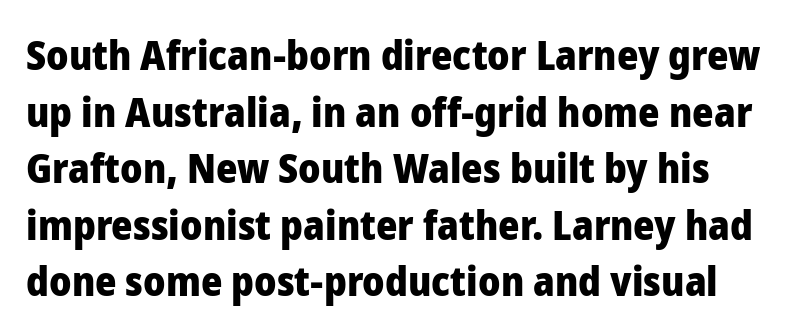
The image shows 41 px heavy sans-serif type, upright; set normal line spacing (1.38x), normal letter spacing, not underlined; low stroke contrast and a medium x-height.
